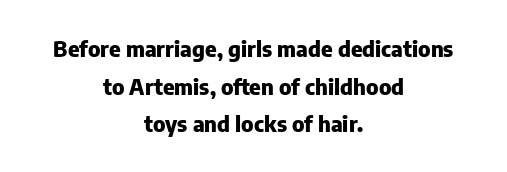
Q: Is the text bold? A: Yes.
Q: Is the text italic (slanted)? A: No, it is upright.
Q: Is the text underlined? A: No.
Q: How is the paragraph aligned? A: Centered.
Q: Is the spacing between letters normal or unusually wide? A: Normal.
